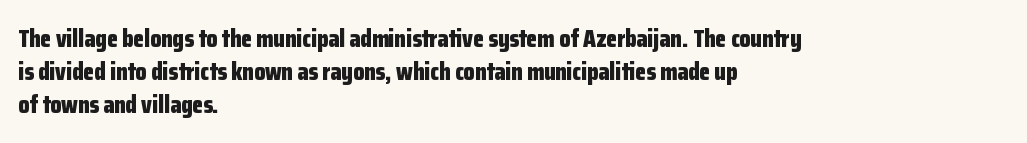
One-word summary of the alignment: left. Compared with an ordinary text face, these strokes are far heavier — a full bold. Interline gaps are of average width in this sample. Letter spacing: default. The baseline area is clear. The letters stand upright; this is a roman face.
